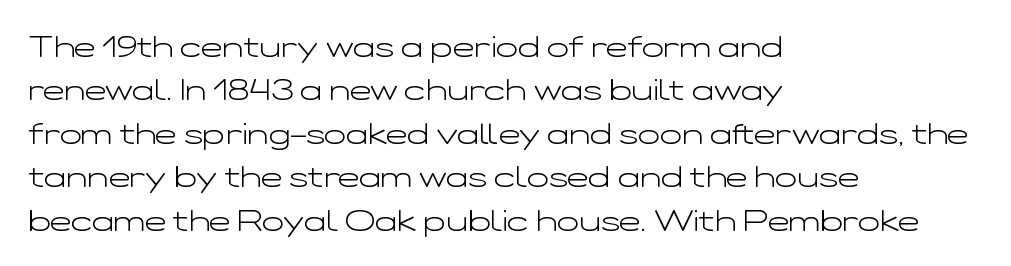
Q: Is the text bold? A: No.
Q: Is the text italic (slanted)? A: No, it is upright.
Q: Is the typeface a serif or a sans-serif typeface? A: Sans-serif.
Q: Is the text underlined? A: No.
Q: How is the paragraph aligned? A: Left-aligned.
Q: Is the spacing between letters normal or unusually wide? A: Normal.
Q: Is the spacing between lines tight, normal or loose? A: Normal.
Q: Width (condensed, normal, or wide)? A: Wide.
Q: Stroke contrast? A: Low.
Q: x-height? A: Medium.
Q: Monospaced? A: No.
